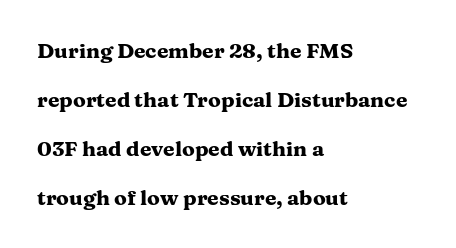
Q: Is the text bold? A: Yes.
Q: Is the text italic (slanted)? A: No, it is upright.
Q: Is the text underlined? A: No.
Q: How is the paragraph aligned? A: Left-aligned.
Q: Is the spacing between letters normal or unusually wide? A: Normal.
Q: Is the spacing between lines tight, normal or loose? A: Loose.
